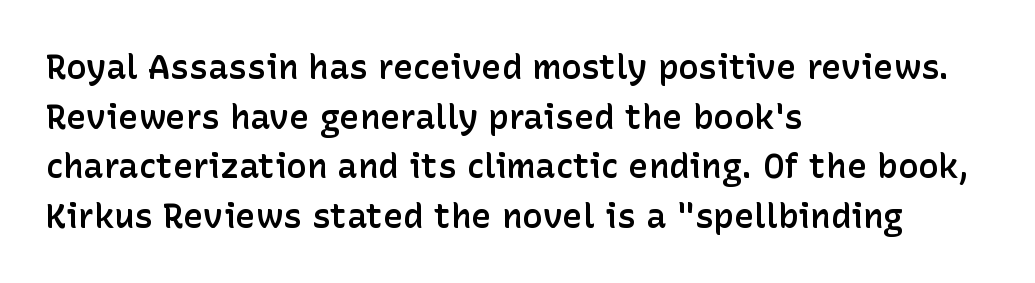
Do the characters align in a grid? No, the font is proportional. The space between consecutive lines is moderate. Casual observation: everything's shoved over to the left. Does the weight exceed regular? Yes, but only to semibold. Are there feet on the stems? There aren't — it's a sans.
